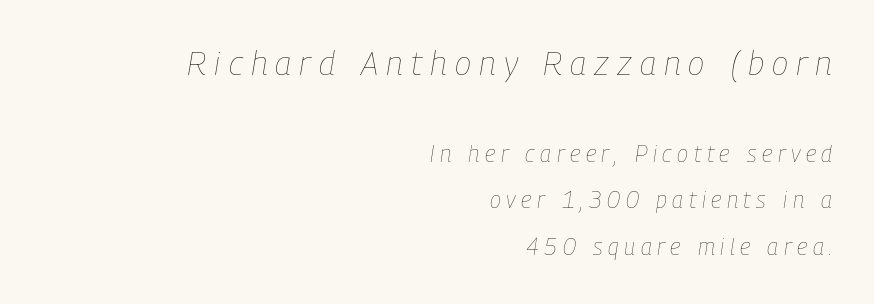
Q: Is the text bold? A: No.
Q: Is the text italic (slanted)? A: Yes, it leans right by about 9 degrees.
Q: Is the text underlined? A: No.
Q: How is the paragraph aligned? A: Right-aligned.
Q: Is the spacing between letters normal or unusually wide? A: Unusually wide.
Q: Is the spacing between lines tight, normal or loose? A: Loose.
Q: Which block of text is set in a larger size, the first (top) or the second (bottom)? A: The first (top) one.
Q: Width (condensed, normal, or wide)? A: Condensed.
Q: Stroke contrast? A: Low.
Q: x-height? A: Medium.
Q: Monospaced? A: No.
